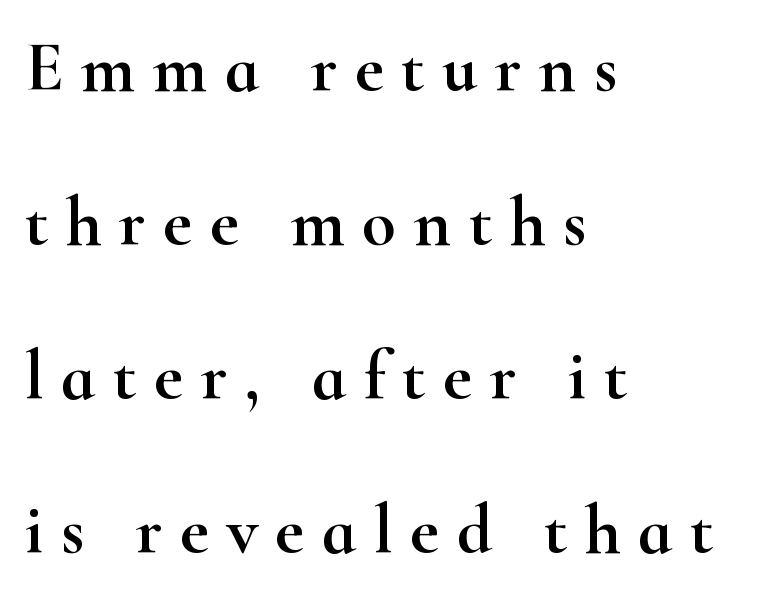
{"serif": "yes", "italic": "no", "width": "wide", "stroke_contrast": "high", "x_height": "small", "monospaced": "no", "underline": "no", "align": "left", "line_spacing": "loose", "line_spacing_ratio": 2.2, "letter_spacing": "wide", "letter_spacing_em": 0.25, "glyph_px": 70}
